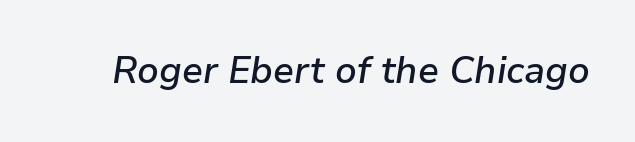
{"italic": "yes", "lean": "right", "slant_degrees": 9, "bold": "semi", "weight": "semibold", "width": "normal", "stroke_contrast": "low", "x_height": "medium", "monospaced": "no", "underline": "no", "letter_spacing": "normal", "letter_spacing_em": 0.0, "glyph_px": 37}
